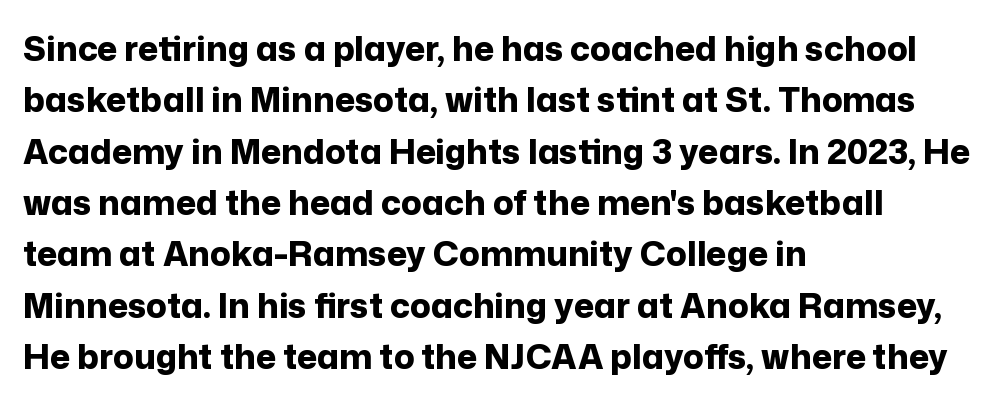
Q: Is the text bold? A: Yes.
Q: Is the text italic (slanted)? A: No, it is upright.
Q: Is the typeface a serif or a sans-serif typeface? A: Sans-serif.
Q: Is the text underlined? A: No.
Q: How is the paragraph aligned? A: Left-aligned.
Q: Is the spacing between letters normal or unusually wide? A: Normal.
Q: Is the spacing between lines tight, normal or loose? A: Normal.
Q: Width (condensed, normal, or wide)? A: Normal.
Q: Stroke contrast? A: Low.
Q: x-height? A: Medium.
Q: Monospaced? A: No.
